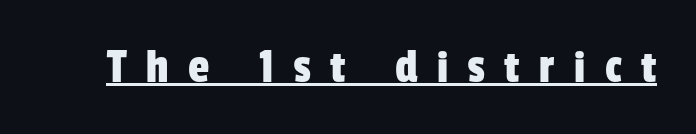
Q: Is the typeface a serif or a sans-serif typeface? A: Sans-serif.
Q: Is the text underlined? A: Yes.
Q: Is the spacing between letters normal or unusually wide? A: Unusually wide.
Q: Width (condensed, normal, or wide)? A: Condensed.
Q: Stroke contrast? A: Low.
Q: x-height? A: Medium.
Q: Monospaced? A: No.
